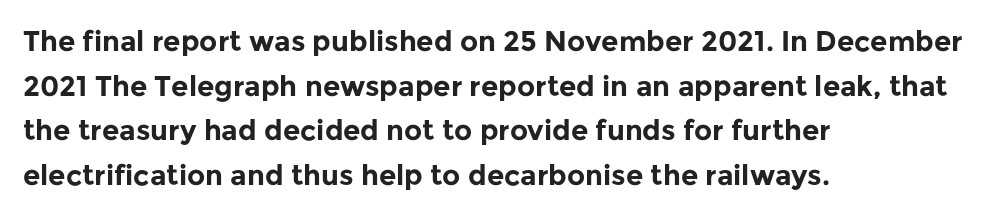
{"serif": "no", "italic": "no", "bold": "yes", "weight": "bold", "width": "normal", "stroke_contrast": "low", "x_height": "medium", "monospaced": "no", "underline": "no", "align": "left", "line_spacing": "normal", "line_spacing_ratio": 1.59, "letter_spacing": "normal", "letter_spacing_em": 0.0, "glyph_px": 28}
